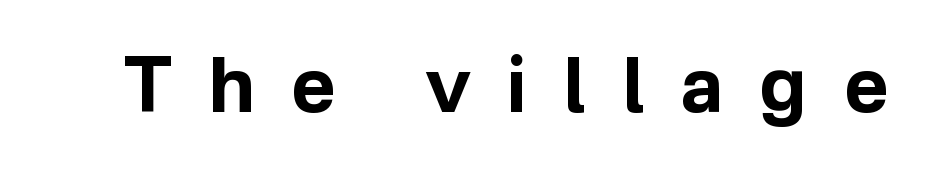
This is heavy type, rendered in bold. The letters carry no serifs — their stems end cleanly without finishing strokes. This rendering features lettering with no underline. A typesetter would call this proportional, since set widths differ per character. Compared with typical body copy, the letter spacing here is much looser.
